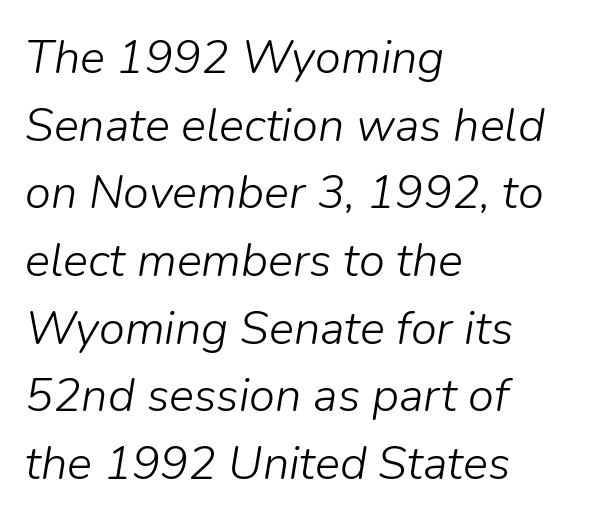
{"italic": "yes", "lean": "right", "slant_degrees": 9, "bold": "no", "weight": "light", "width": "normal", "stroke_contrast": "low", "x_height": "medium", "monospaced": "no", "underline": "no", "align": "left", "line_spacing": "normal", "line_spacing_ratio": 1.44, "letter_spacing": "normal", "letter_spacing_em": 0.0, "glyph_px": 47}
